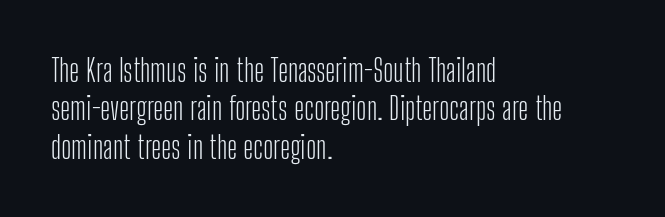
{"serif": "no", "italic": "no", "bold": "no", "weight": "light", "width": "condensed", "stroke_contrast": "low", "x_height": "medium", "monospaced": "no", "underline": "no", "align": "left", "line_spacing_ratio": 1.24, "letter_spacing": "normal", "letter_spacing_em": 0.0, "glyph_px": 31}
